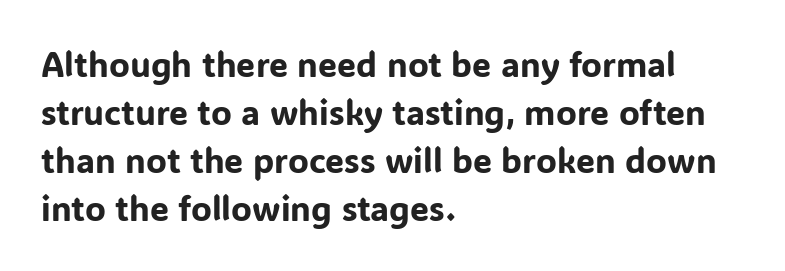
Q: Is the text italic (slanted)? A: No, it is upright.
Q: Is the typeface a serif or a sans-serif typeface? A: Sans-serif.
Q: Is the text underlined? A: No.
Q: How is the paragraph aligned? A: Left-aligned.
Q: Is the spacing between letters normal or unusually wide? A: Normal.
Q: Is the spacing between lines tight, normal or loose? A: Normal.
Q: Width (condensed, normal, or wide)? A: Normal.
Q: Stroke contrast? A: Low.
Q: x-height? A: Medium.
Q: Monospaced? A: No.
